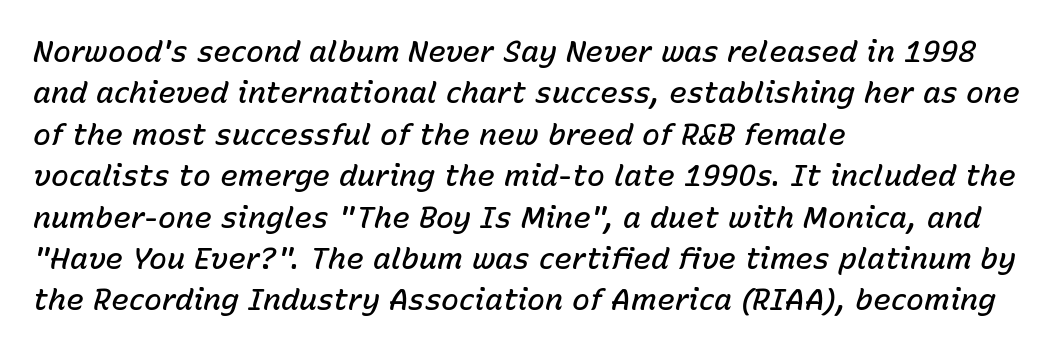
The line texture is even and compact thanks to regular tracking. Unmarked baselines from the first word to the last. Successive baselines arrive at the customary interval. When letters slant like this, we call the style italic.
